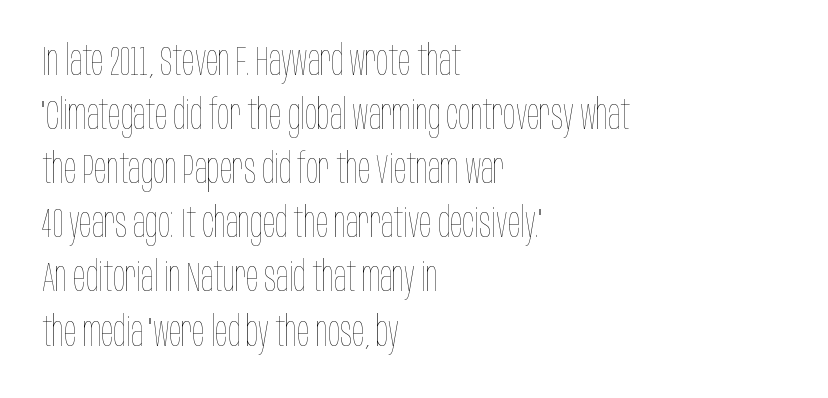
The image shows 41 px thin, condensed type, upright; set left-aligned, normal line spacing (1.32x), normal letter spacing, not underlined; low stroke contrast and a large x-height.
